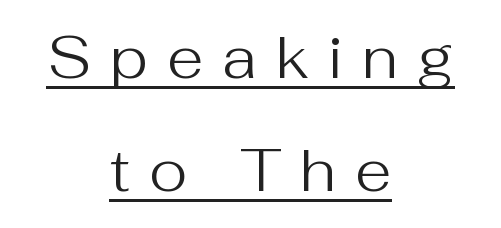
Each word looks stretched out because of the extra space between its letters. Each letter keeps its own natural width here, so spacing adapts to shape. The text was rendered using a sans face with plain stroke endings. Every character sits straight up, as roman type does. This rendering uses center alignment, leaving both contours irregular but symmetric.
